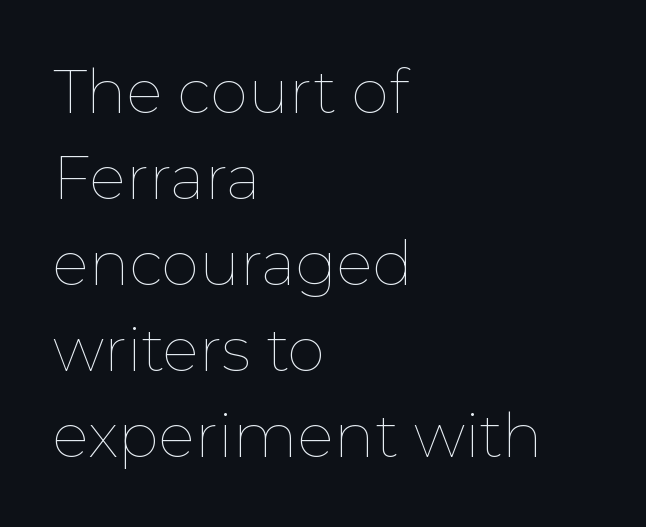
Q: Is the text bold? A: No.
Q: Is the text italic (slanted)? A: No, it is upright.
Q: Is the text underlined? A: No.
Q: How is the paragraph aligned? A: Left-aligned.
Q: Is the spacing between letters normal or unusually wide? A: Normal.
Q: Is the spacing between lines tight, normal or loose? A: Normal.
Q: Width (condensed, normal, or wide)? A: Normal.
Q: Stroke contrast? A: Low.
Q: x-height? A: Medium.
Q: Monospaced? A: No.
